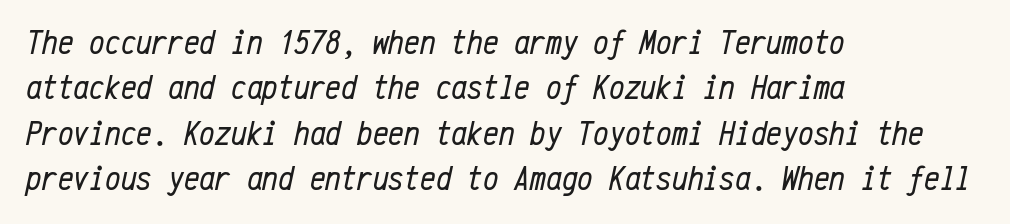
The lines in this sample share a left origin and differ only in where they stop. The block of text has a typical density, with ordinary space between rows. Characters follow at the spacing the type designer built in. The words here are not underlined.
